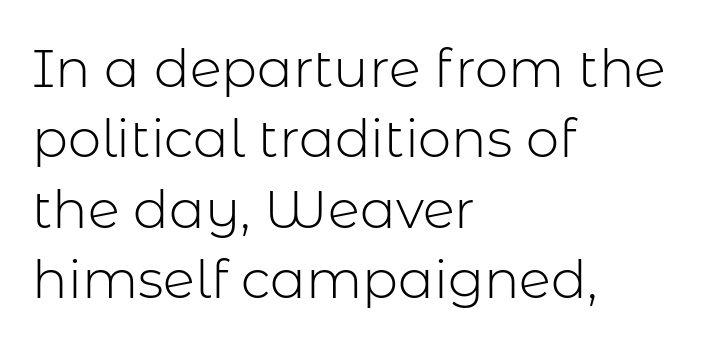
Q: Is the text bold? A: No.
Q: Is the text italic (slanted)? A: No, it is upright.
Q: Is the typeface a serif or a sans-serif typeface? A: Sans-serif.
Q: Is the text underlined? A: No.
Q: How is the paragraph aligned? A: Left-aligned.
Q: Is the spacing between letters normal or unusually wide? A: Normal.
Q: Is the spacing between lines tight, normal or loose? A: Normal.
Q: Width (condensed, normal, or wide)? A: Normal.
Q: Stroke contrast? A: Low.
Q: x-height? A: Medium.
Q: Monospaced? A: No.
